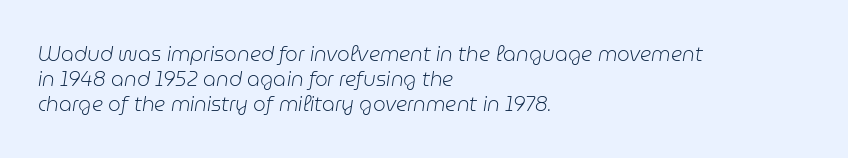
{"italic": "yes", "lean": "right", "slant_degrees": 9, "bold": "no", "underline": "no", "align": "left", "line_spacing": "normal", "line_spacing_ratio": 1.25, "letter_spacing": "normal", "letter_spacing_em": 0.0, "glyph_px": 20}
